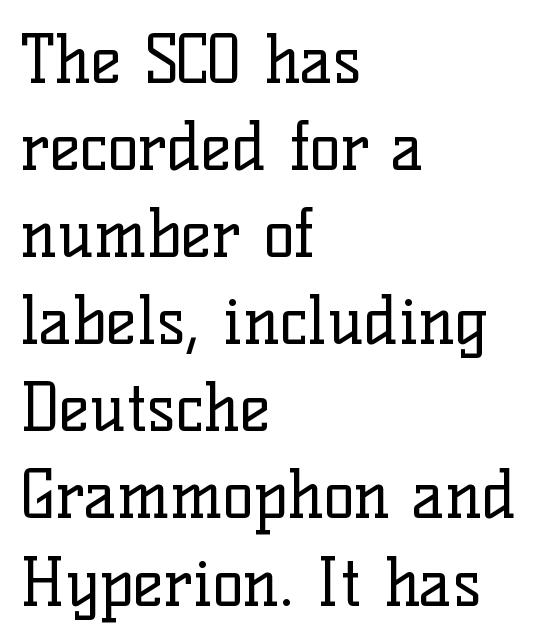
{"serif": "yes", "italic": "no", "bold": "no", "weight": "regular", "width": "normal", "stroke_contrast": "low", "x_height": "medium", "monospaced": "no", "underline": "no", "align": "left", "line_spacing": "normal", "line_spacing_ratio": 1.34, "letter_spacing": "normal", "letter_spacing_em": 0.0, "glyph_px": 65}
